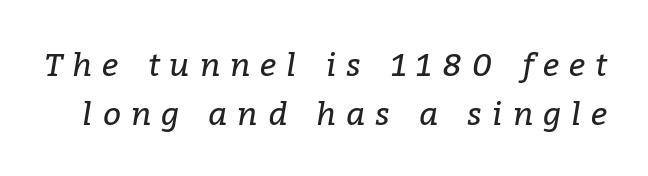
The image shows 32 px regular-weight serif type, italic (leaning right); set normal line spacing (1.54x), unusually wide letter spacing (+0.31 em), not underlined; low stroke contrast and a medium x-height.
